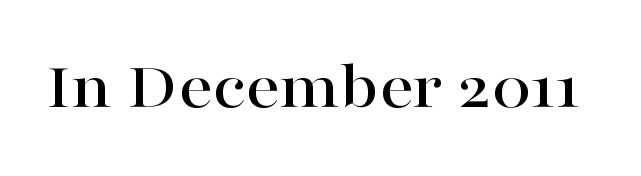
The foot of each line stays bare and open. Honestly, the letter spacing is just normal — you wouldn't notice it. Do the characters align in a grid? No, the font is proportional. In terms of letterform style, serifs are clearly present. Ascenders rise straight up at ninety degrees.
